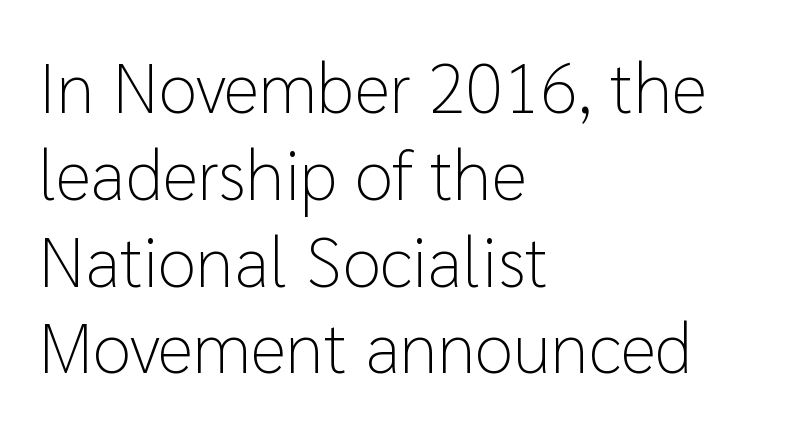
Is this a sans? Yes — the strokes have no serifs. Note the varied advance widths — an 'i' is clearly narrower than an 'm'. Type without underlining. Ascenders rise straight up at ninety degrees.
